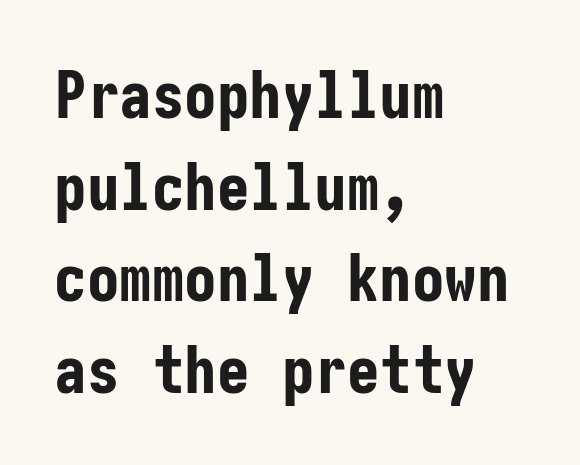
The image shows 65 px bold, condensed sans-serif type, upright; set left-aligned, normal line spacing (1.41x), normal letter spacing, not underlined; low stroke contrast and a medium x-height.
